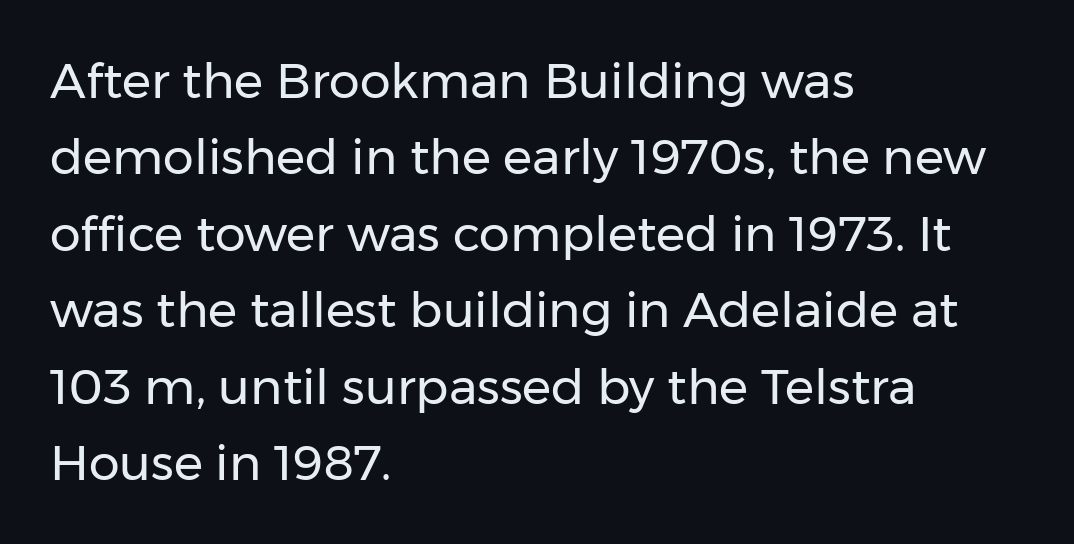
Q: Is the text bold? A: No.
Q: Is the text italic (slanted)? A: No, it is upright.
Q: Is the typeface a serif or a sans-serif typeface? A: Sans-serif.
Q: Is the text underlined? A: No.
Q: How is the paragraph aligned? A: Left-aligned.
Q: Is the spacing between letters normal or unusually wide? A: Normal.
Q: Is the spacing between lines tight, normal or loose? A: Normal.
Q: Width (condensed, normal, or wide)? A: Normal.
Q: Stroke contrast? A: Low.
Q: x-height? A: Medium.
Q: Monospaced? A: No.
